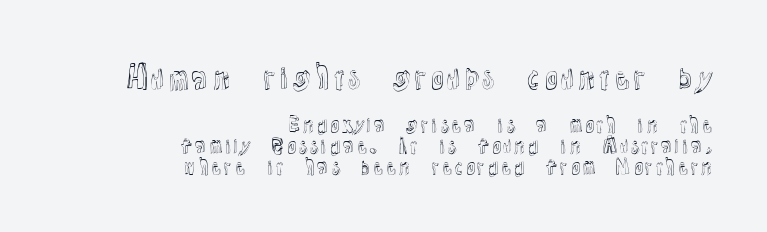
Q: Is the text italic (slanted)? A: No, it is upright.
Q: Is the text underlined? A: No.
Q: How is the paragraph aligned? A: Right-aligned.
Q: Is the spacing between letters normal or unusually wide? A: Normal.
Q: Is the spacing between lines tight, normal or loose? A: Tight.
Q: Which block of text is set in a larger size, the first (top) or the second (bottom)? A: The first (top) one.
Q: Width (condensed, normal, or wide)? A: Normal.
Q: x-height? A: Medium.
Q: Monospaced? A: No.
